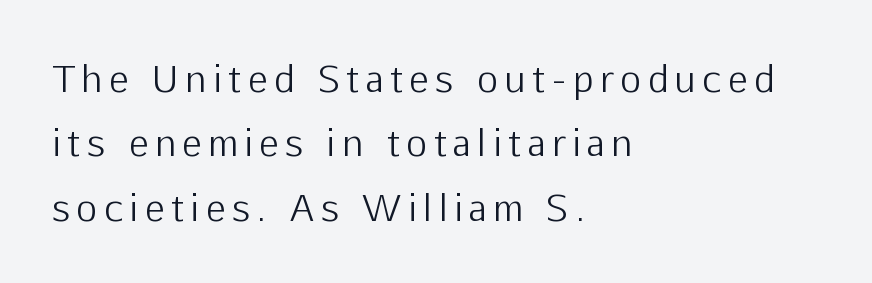
Vertical strokes here are truly vertical. Think of a printed novel: that variable character pitch is what you see here. Students, note that the glyphs here are deliberately spaced far apart. The paragraph has a hard left edge and a soft right edge. Check the space under the baseline: it is left empty. The text was rendered using a sans face with plain stroke endings.
